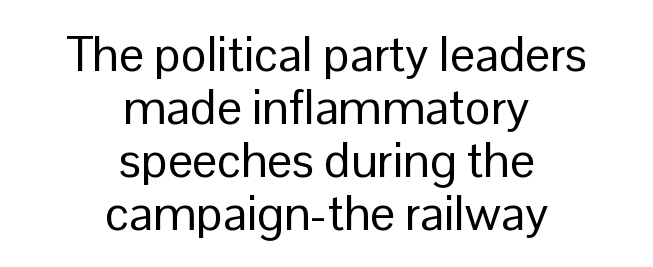
Heaviness? Minimal to ordinary, like unemphasized prose. In terms of posture, this sample is upright. Stroke terminals: plain, sans-serif. Closely set lines give the paragraph a compact silhouette.
